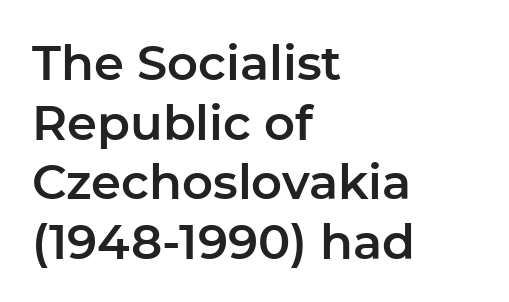
This rendering features lettering with no underline. Italic? Not at all — the glyphs are vertical. You could not count columns in this text — the font is proportionally spaced. The lines are quadded left. In terms of letterform style, serifs are entirely absent. Tracking value appears to be zero — textbook default spacing.
